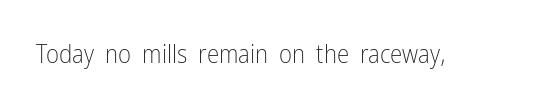
Q: Is the text bold? A: No.
Q: Is the text italic (slanted)? A: No, it is upright.
Q: Is the text underlined? A: No.
Q: Is the spacing between letters normal or unusually wide? A: Normal.
